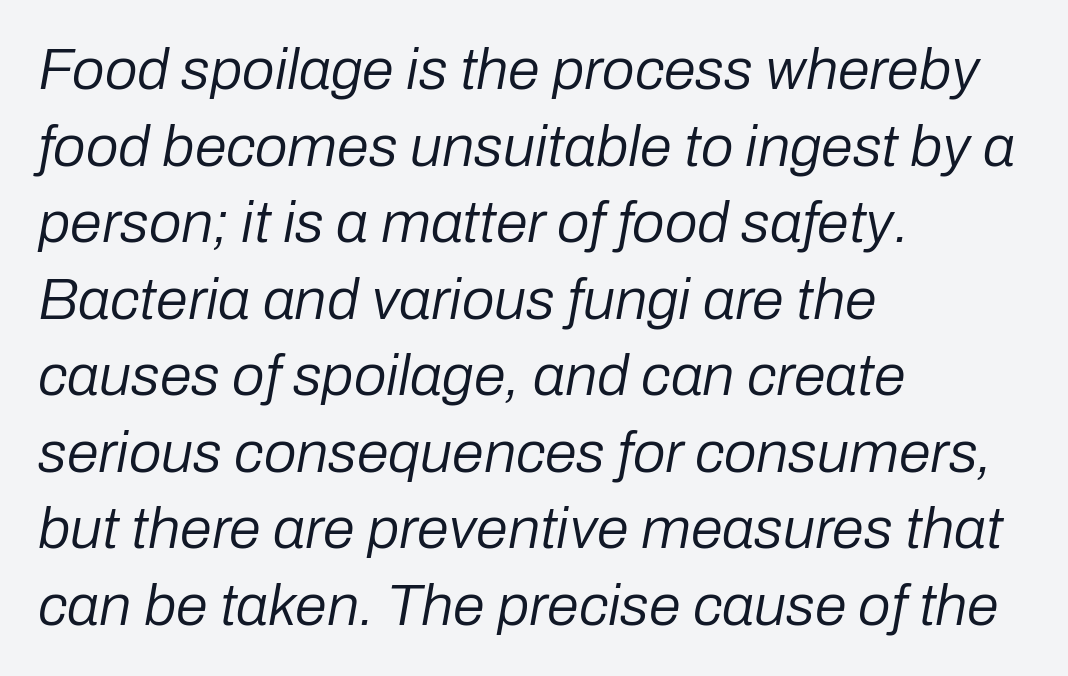
Q: Is the text bold? A: No.
Q: Is the text italic (slanted)? A: Yes, it leans right by about 10 degrees.
Q: Is the text underlined? A: No.
Q: How is the paragraph aligned? A: Left-aligned.
Q: Is the spacing between letters normal or unusually wide? A: Normal.
Q: Is the spacing between lines tight, normal or loose? A: Normal.
Q: Width (condensed, normal, or wide)? A: Normal.
Q: Stroke contrast? A: Low.
Q: x-height? A: Medium.
Q: Monospaced? A: No.
